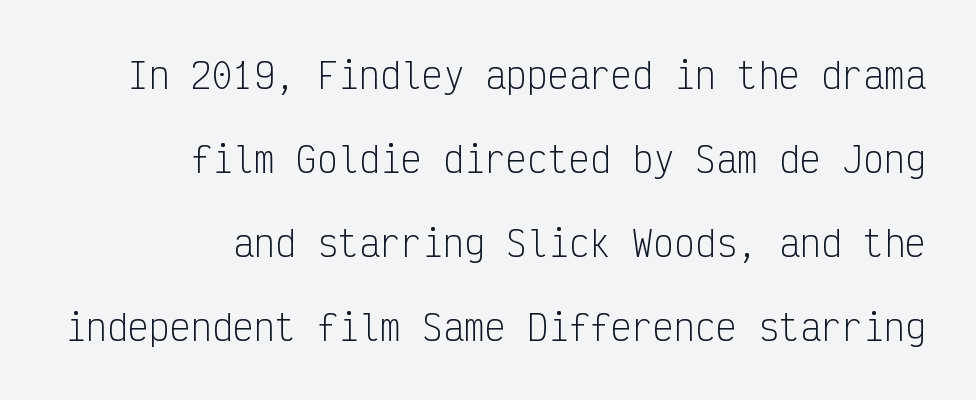
The face used here is monospaced, like something from a code editor. The typesetter chose a ragged-left arrangement here. Do the letters lean? They stand straight. Nothing heavy about these letters — not bold at all. There is no visible air inserted between adjacent glyphs.
